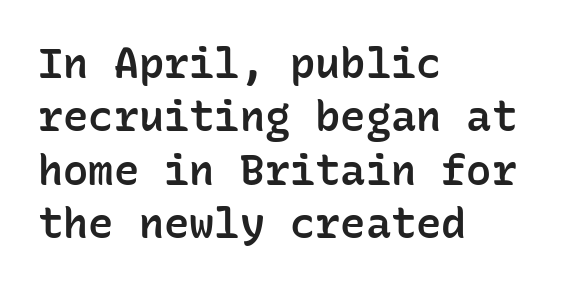
{"serif": "no", "italic": "no", "bold": "semi", "weight": "semibold", "width": "normal", "stroke_contrast": "low", "x_height": "medium", "monospaced": "yes", "underline": "no", "align": "left", "line_spacing": "normal", "line_spacing_ratio": 1.27, "letter_spacing": "normal", "letter_spacing_em": 0.0, "glyph_px": 42}
